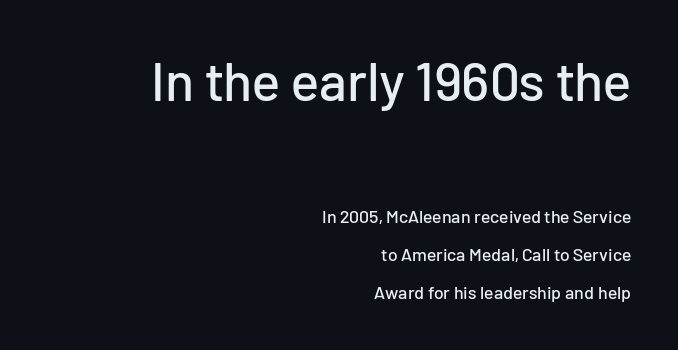
Q: Is the text italic (slanted)? A: No, it is upright.
Q: Is the typeface a serif or a sans-serif typeface? A: Sans-serif.
Q: Is the text underlined? A: No.
Q: How is the paragraph aligned? A: Right-aligned.
Q: Is the spacing between letters normal or unusually wide? A: Normal.
Q: Is the spacing between lines tight, normal or loose? A: Loose.
Q: Which block of text is set in a larger size, the first (top) or the second (bottom)? A: The first (top) one.
Q: Width (condensed, normal, or wide)? A: Normal.
Q: Stroke contrast? A: Low.
Q: x-height? A: Medium.
Q: Monospaced? A: No.
